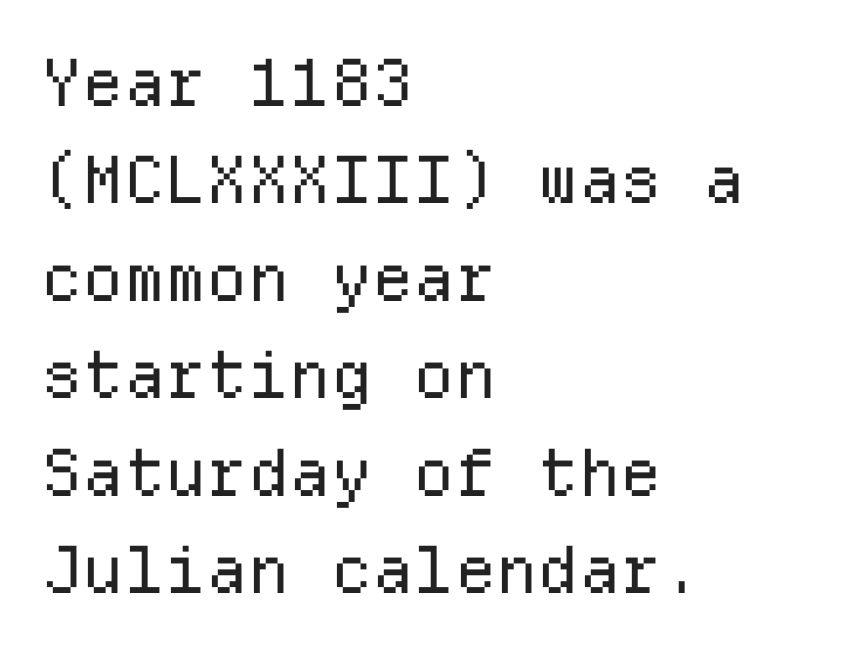
{"serif": "no", "italic": "no", "bold": "no", "weight": "regular", "width": "normal", "stroke_contrast": "low", "x_height": "medium", "monospaced": "yes", "underline": "no", "align": "left", "line_spacing": "normal", "line_spacing_ratio": 1.5, "letter_spacing": "normal", "letter_spacing_em": 0.0, "glyph_px": 65}
